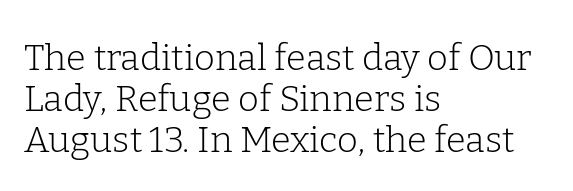
This reads as an unemphasized weight, regular at the heaviest. The face used here is proportionally spaced, like ordinary book or web type. What kind of face is this? One with serifs. Does the copy run flush right? No — it runs flush left. Each new line begins almost immediately beneath the previous one.
